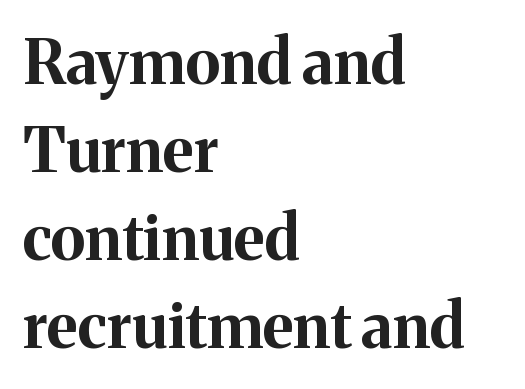
Observe the ordinary spacing: letters are neighbours, not strangers. Caption: bold face, heavy strokes. The glyphs in this specimen are seriffed. A typesetter would mark this as roman, not italic. Line starts are locked; line ends wander.
